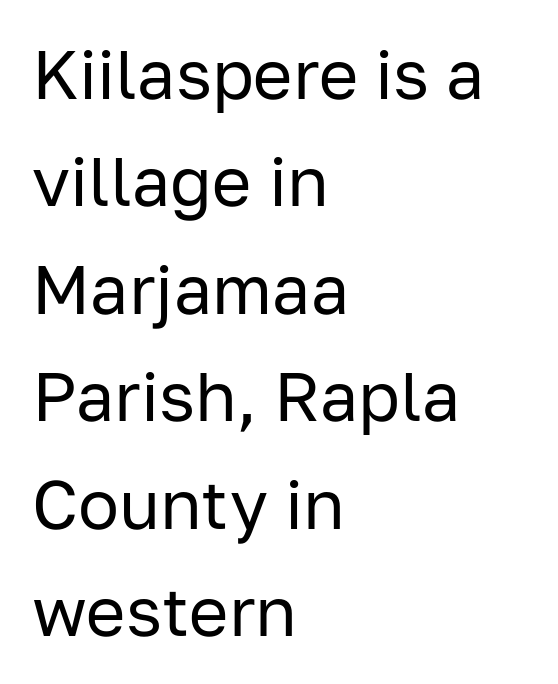
The image shows 68 px regular-weight sans-serif type, upright; set left-aligned, normal line spacing (1.58x), normal letter spacing, not underlined; low stroke contrast and a medium x-height.
